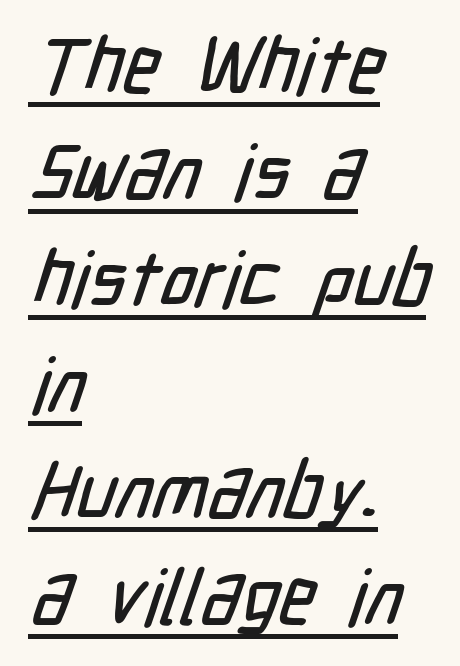
Q: Is the typeface a serif or a sans-serif typeface? A: Sans-serif.
Q: Is the text underlined? A: Yes.
Q: How is the paragraph aligned? A: Left-aligned.
Q: Is the spacing between letters normal or unusually wide? A: Normal.
Q: Is the spacing between lines tight, normal or loose? A: Normal.
Q: Width (condensed, normal, or wide)? A: Condensed.
Q: Stroke contrast? A: Low.
Q: x-height? A: Medium.
Q: Monospaced? A: No.
